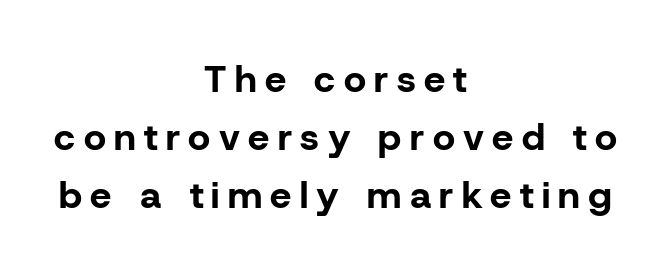
Leading: standard. Notice how the stems are strictly vertical — no italics here. Tracking value appears strongly positive — letters spread wide. Heavy, bold letterforms. Here the designer chose a conventional face with non-uniform glyph widths. A typesetter would label this face a sans.
